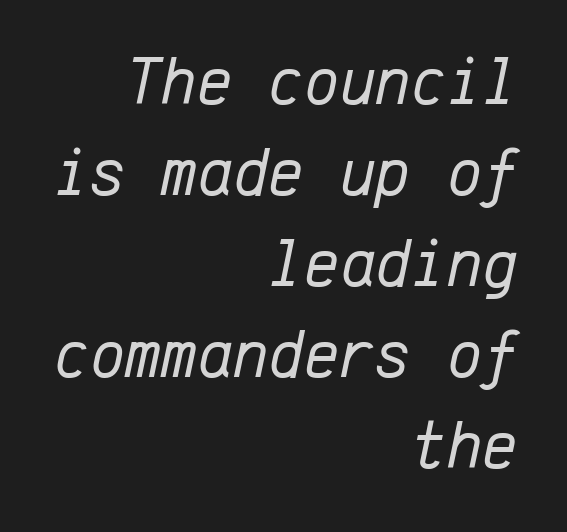
{"italic": "yes", "lean": "right", "slant_degrees": 12, "bold": "no", "weight": "regular", "width": "normal", "stroke_contrast": "low", "x_height": "medium", "monospaced": "yes", "underline": "no", "align": "right", "line_spacing": "normal", "line_spacing_ratio": 1.34, "letter_spacing": "normal", "letter_spacing_em": 0.0, "glyph_px": 68}
